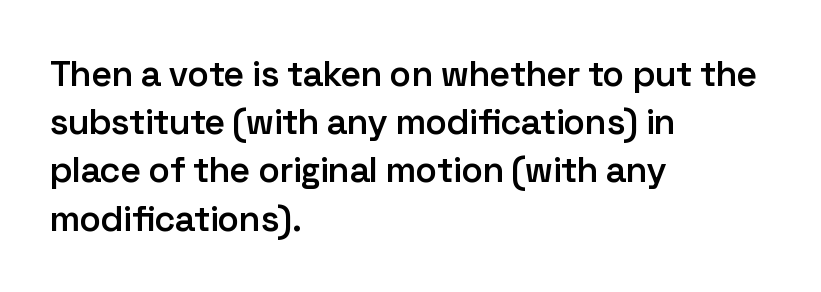
Q: Is the text bold? A: Semi-bold.
Q: Is the text italic (slanted)? A: No, it is upright.
Q: Is the typeface a serif or a sans-serif typeface? A: Sans-serif.
Q: Is the text underlined? A: No.
Q: How is the paragraph aligned? A: Left-aligned.
Q: Is the spacing between letters normal or unusually wide? A: Normal.
Q: Is the spacing between lines tight, normal or loose? A: Normal.
Q: Width (condensed, normal, or wide)? A: Normal.
Q: Stroke contrast? A: Low.
Q: x-height? A: Medium.
Q: Monospaced? A: No.
